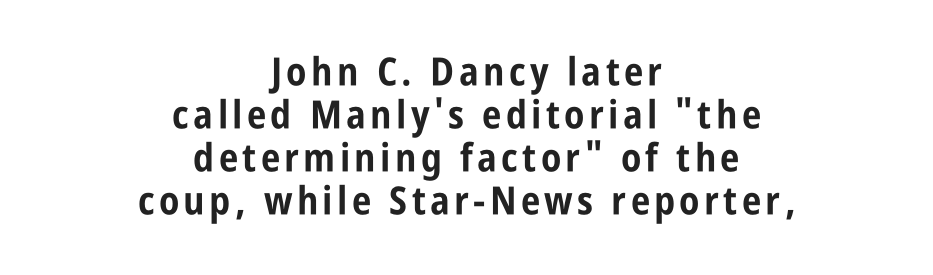
{"serif": "no", "italic": "no", "bold": "yes", "weight": "bold", "width": "condensed", "stroke_contrast": "low", "x_height": "large", "monospaced": "no", "underline": "no", "align": "center", "line_spacing": "tight", "line_spacing_ratio": 1.1, "glyph_px": 39}
